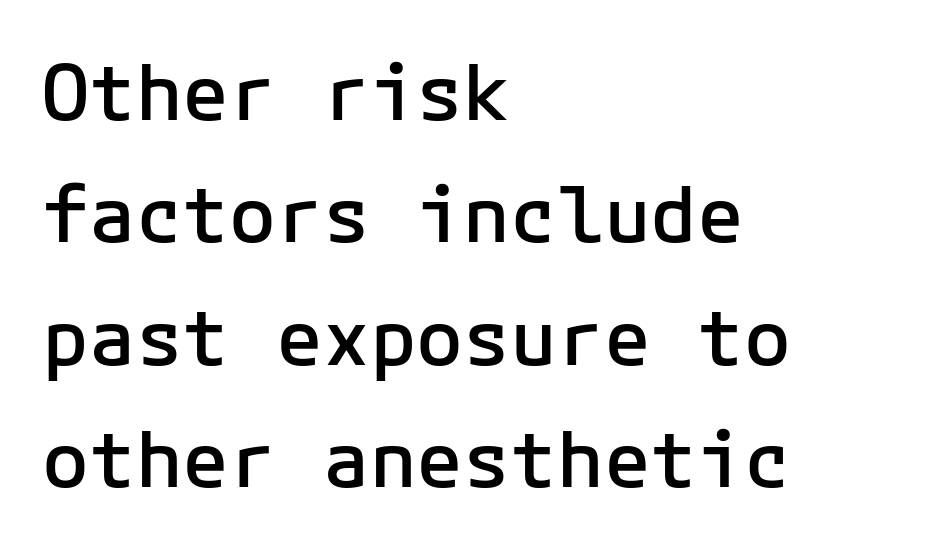
The image shows 78 px semibold sans-serif type, upright; set left-aligned, normal line spacing (1.57x), normal letter spacing, not underlined; low stroke contrast and a medium x-height.
